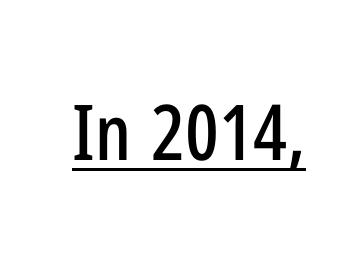
{"serif": "no", "italic": "no", "width": "condensed", "stroke_contrast": "low", "x_height": "medium", "monospaced": "no", "underline": "yes", "letter_spacing": "normal", "letter_spacing_em": 0.0, "glyph_px": 77}
